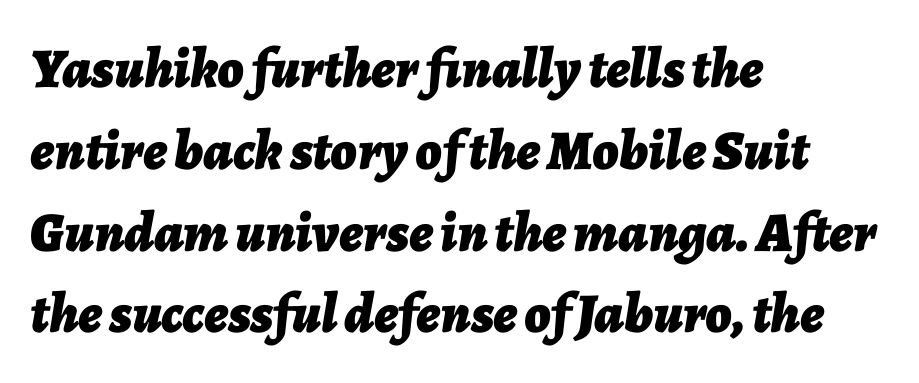
The image shows 56 px bold type, italic (leaning right); set left-aligned, normal line spacing (1.46x), normal letter spacing, not underlined; low stroke contrast and a medium x-height.
